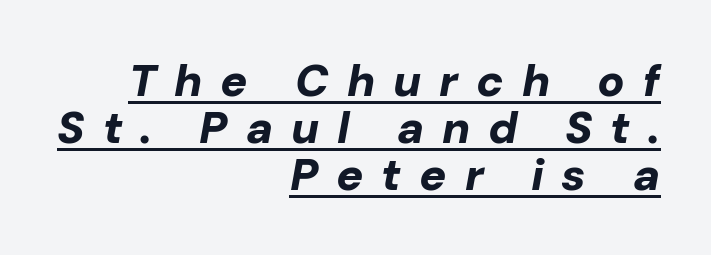
Q: Is the text bold? A: Yes.
Q: Is the text italic (slanted)? A: Yes, it leans right by about 10 degrees.
Q: Is the text underlined? A: Yes.
Q: How is the paragraph aligned? A: Right-aligned.
Q: Is the spacing between letters normal or unusually wide? A: Unusually wide.
Q: Is the spacing between lines tight, normal or loose? A: Tight.
Q: Width (condensed, normal, or wide)? A: Normal.
Q: Stroke contrast? A: Low.
Q: x-height? A: Medium.
Q: Monospaced? A: No.
